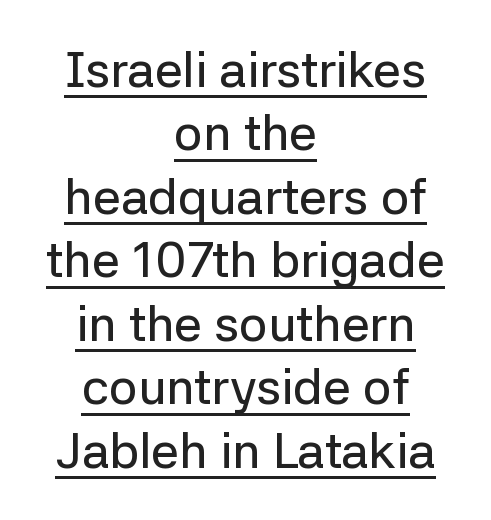
Q: Is the text italic (slanted)? A: No, it is upright.
Q: Is the typeface a serif or a sans-serif typeface? A: Sans-serif.
Q: Is the text underlined? A: Yes.
Q: How is the paragraph aligned? A: Centered.
Q: Is the spacing between letters normal or unusually wide? A: Normal.
Q: Is the spacing between lines tight, normal or loose? A: Normal.
Q: Width (condensed, normal, or wide)? A: Normal.
Q: Stroke contrast? A: Low.
Q: x-height? A: Medium.
Q: Monospaced? A: No.
